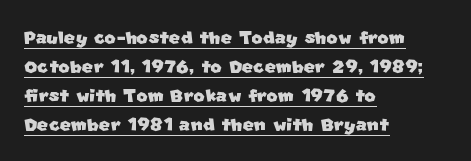
Underlining? Definitely there. These lines stack with their left ends in a neat column. You could call the tracking neutral — neither tight nor loose.
